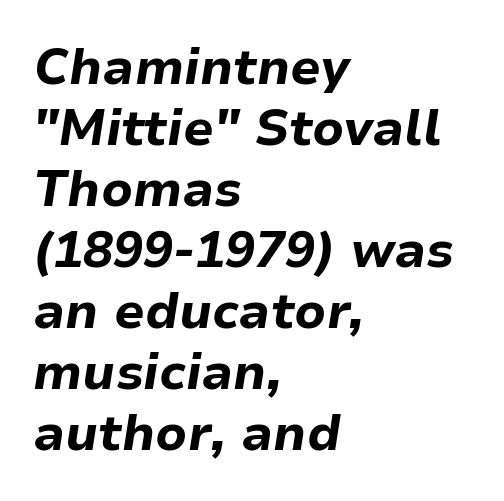
{"italic": "yes", "lean": "right", "slant_degrees": 9, "bold": "yes", "weight": "bold", "width": "normal", "stroke_contrast": "low", "x_height": "medium", "monospaced": "no", "underline": "no", "align": "left", "line_spacing_ratio": 1.22, "letter_spacing": "normal", "letter_spacing_em": 0.0, "glyph_px": 50}
